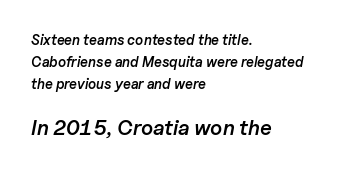
Descender tails drop into unmarked territory. Regarding leading, the lines here are spaced in the standard way. The passage shown has conventional tracking throughout. This is moderately heavy type, rendered in semibold. The composition opens small and finishes big. The lines are quadded left.
